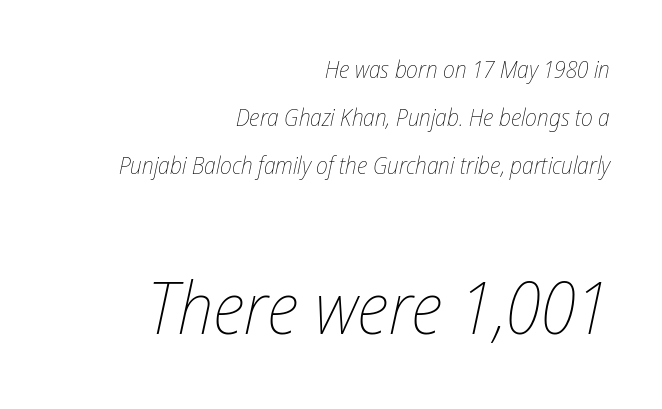
The image shows 73 px thin, condensed type, italic (leaning right); set right-aligned, loose line spacing (2.01x), normal letter spacing, not underlined; the second (bottom) block is 3.04x larger; low stroke contrast and a medium x-height.
